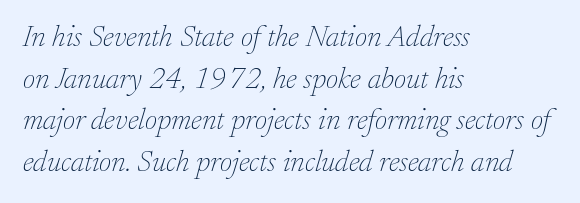
Q: Is the text bold? A: No.
Q: Is the text italic (slanted)? A: Yes, it leans right by about 17 degrees.
Q: Is the typeface a serif or a sans-serif typeface? A: Serif.
Q: Is the text underlined? A: No.
Q: How is the paragraph aligned? A: Left-aligned.
Q: Is the spacing between letters normal or unusually wide? A: Normal.
Q: Is the spacing between lines tight, normal or loose? A: Normal.
Q: Width (condensed, normal, or wide)? A: Normal.
Q: Stroke contrast? A: Low.
Q: x-height? A: Small.
Q: Monospaced? A: No.
